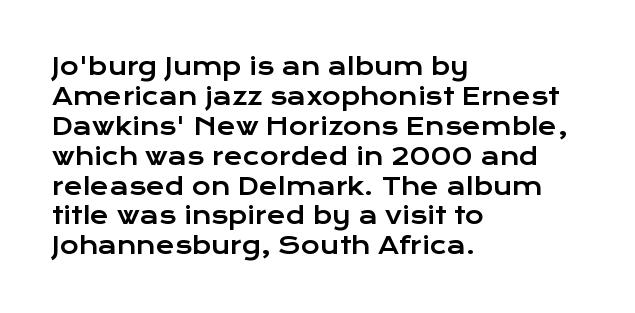
{"italic": "no", "underline": "no", "align": "left", "line_spacing": "normal", "line_spacing_ratio": 1.3, "letter_spacing": "normal", "letter_spacing_em": 0.0, "glyph_px": 23}
